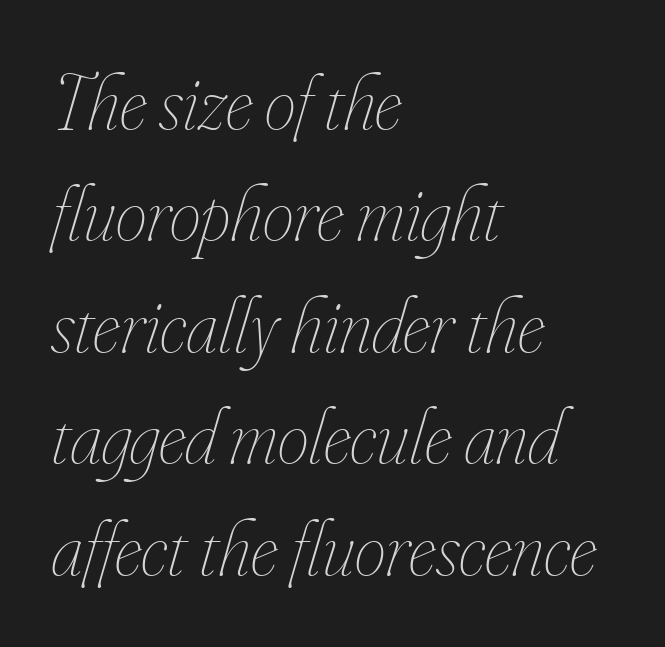
The rendering uses a moderate line-height, typical for paragraphs. Is the type heavy? It reads as light-to-regular instead. The face used here is rendered with its standard letterfit. You could not count columns in this text — the font is proportionally spaced.
